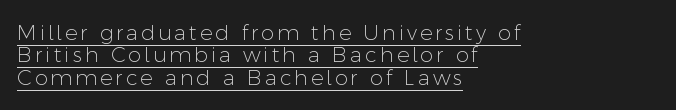
The image shows 21 px text type, upright; set left-aligned, tight line spacing (1.07x), underlined.
